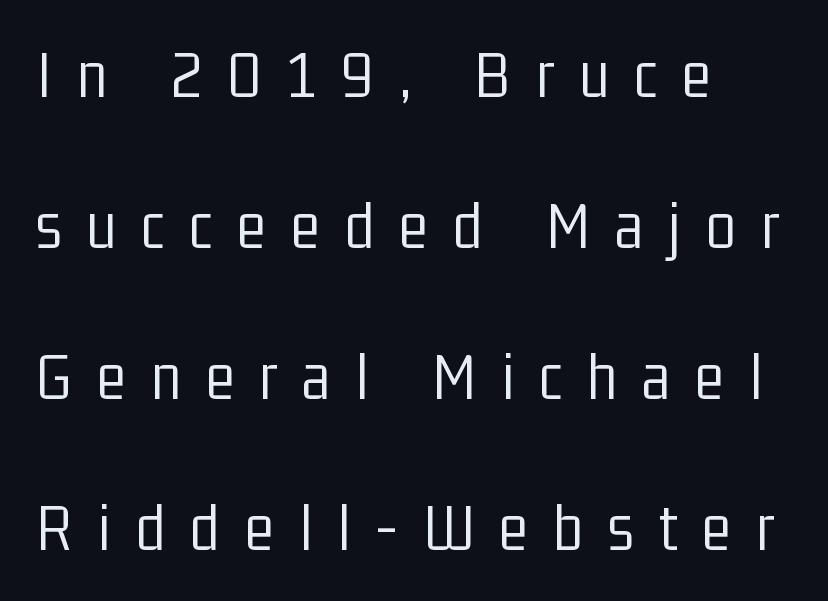
Q: Is the text bold? A: No.
Q: Is the text italic (slanted)? A: No, it is upright.
Q: Is the typeface a serif or a sans-serif typeface? A: Sans-serif.
Q: Is the text underlined? A: No.
Q: How is the paragraph aligned? A: Left-aligned.
Q: Is the spacing between letters normal or unusually wide? A: Unusually wide.
Q: Is the spacing between lines tight, normal or loose? A: Loose.
Q: Width (condensed, normal, or wide)? A: Condensed.
Q: Stroke contrast? A: Low.
Q: x-height? A: Medium.
Q: Monospaced? A: No.
